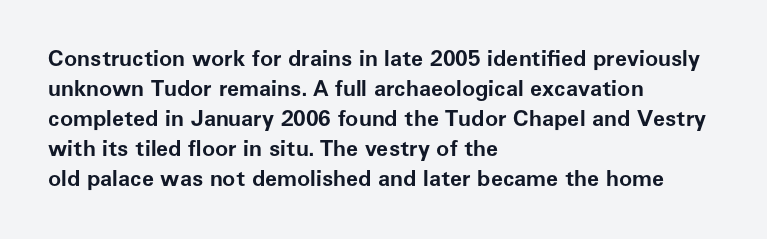
{"italic": "no", "bold": "yes", "underline": "no", "align": "left", "line_spacing": "normal", "line_spacing_ratio": 1.36, "letter_spacing": "normal", "letter_spacing_em": 0.0, "glyph_px": 22}
